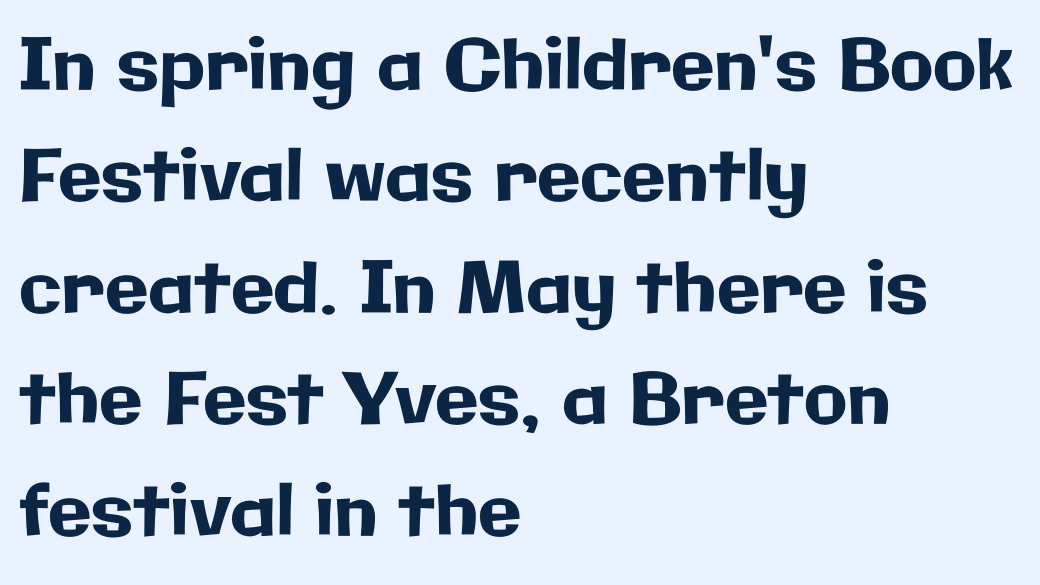
Normally led — the rows are evenly, conventionally spaced. The zone under the glyphs is completely vacant. The specimen reads as upright at a glance. Caption: standard tracking, unaltered. The passage is arranged the way most books set body copy — flush left. You can tell from the bare stems that sans-serif type was used.
